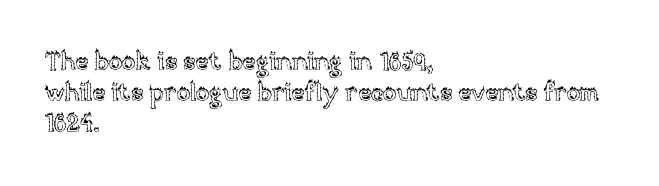
Q: Is the text italic (slanted)? A: No, it is upright.
Q: Is the text underlined? A: No.
Q: How is the paragraph aligned? A: Left-aligned.
Q: Is the spacing between letters normal or unusually wide? A: Normal.
